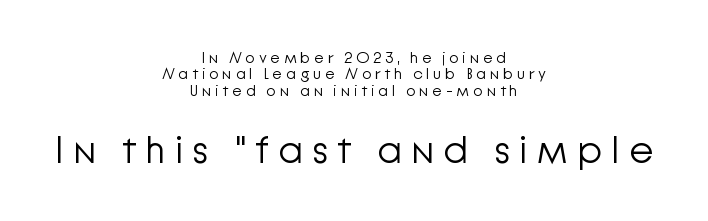
Q: Is the text bold? A: No.
Q: Is the text italic (slanted)? A: No, it is upright.
Q: Is the typeface a serif or a sans-serif typeface? A: Sans-serif.
Q: Is the text underlined? A: No.
Q: How is the paragraph aligned? A: Centered.
Q: Is the spacing between letters normal or unusually wide? A: Unusually wide.
Q: Is the spacing between lines tight, normal or loose? A: Tight.
Q: Which block of text is set in a larger size, the first (top) or the second (bottom)? A: The second (bottom) one.
Q: Width (condensed, normal, or wide)? A: Normal.
Q: Stroke contrast? A: Low.
Q: x-height? A: Medium.
Q: Monospaced? A: No.
